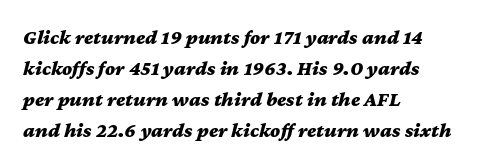
{"italic": "yes", "lean": "right", "slant_degrees": 12, "bold": "yes", "underline": "no", "align": "left", "line_spacing": "normal", "line_spacing_ratio": 1.48, "letter_spacing": "normal", "letter_spacing_em": 0.0, "glyph_px": 21}
